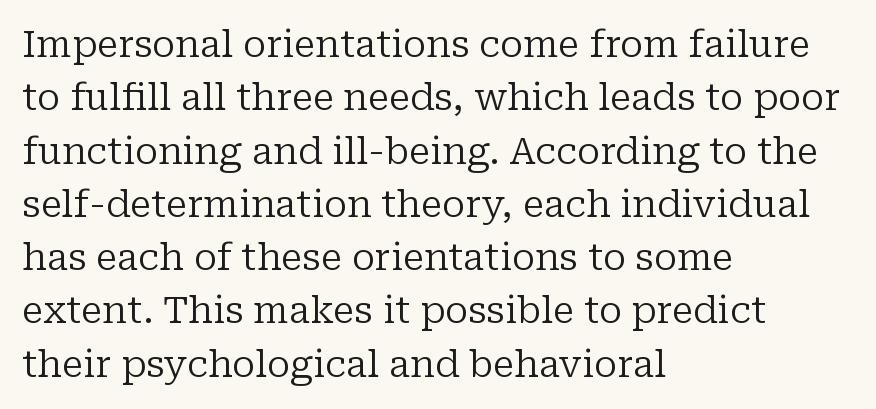
The image shows 37 px regular-weight serif type, upright; set left-aligned, normal line spacing (1.44x), normal letter spacing, not underlined; low stroke contrast and a medium x-height.
